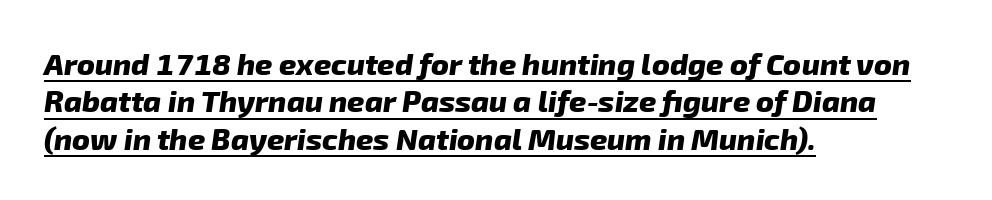
The image shows 30 px heavy sans-serif type; set left-aligned, normal line spacing (1.25x), normal letter spacing, underlined; low stroke contrast and a medium x-height.
